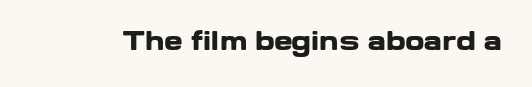
{"italic": "no", "bold": "yes", "underline": "no", "letter_spacing": "normal", "letter_spacing_em": 0.0, "glyph_px": 25}
